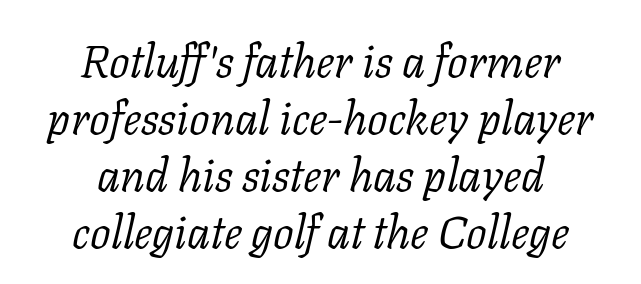
The image shows 46 px light serif type, italic (leaning right); set centered, line spacing 1.24x, normal letter spacing, not underlined; low stroke contrast and a medium x-height.
